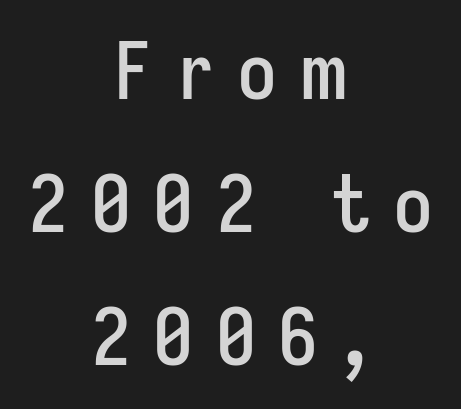
{"serif": "no", "italic": "no", "width": "condensed", "stroke_contrast": "low", "x_height": "medium", "monospaced": "no", "underline": "no", "align": "center", "line_spacing": "normal", "line_spacing_ratio": 1.66, "letter_spacing": "wide", "letter_spacing_em": 0.28, "glyph_px": 80}
